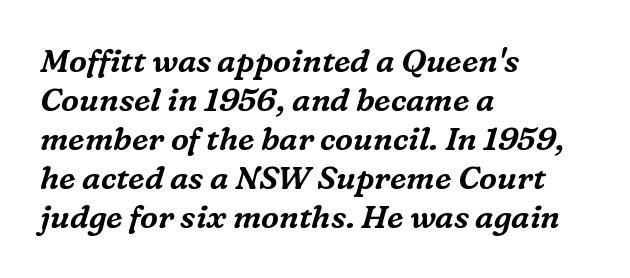
The image shows 32 px serif type, italic (leaning right); set left-aligned, line spacing 1.22x, normal letter spacing, not underlined; medium stroke contrast and a medium x-height.
